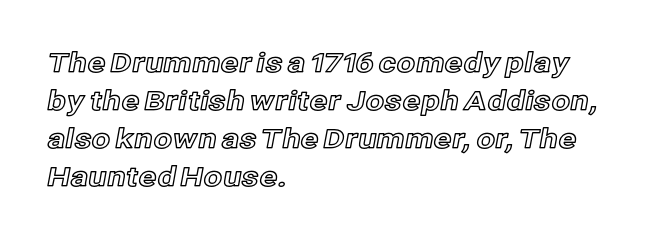
No extra tracking has been applied to these lines. Students, observe: this is what conventionally led text looks like. The rendering anchors every line to the left-hand side. Just letters on the line, the space beneath them empty.
